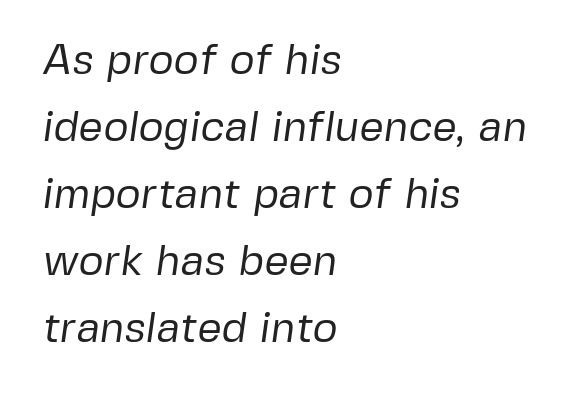
The image shows 43 px regular-weight sans-serif type; set left-aligned, normal line spacing (1.56x), normal letter spacing, not underlined; low stroke contrast and a medium x-height.
